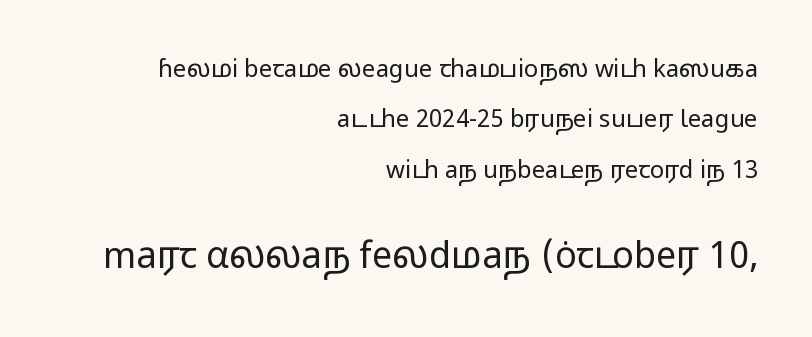
Q: Is the text bold? A: No.
Q: Is the text italic (slanted)? A: No, it is upright.
Q: Is the typeface a serif or a sans-serif typeface? A: Sans-serif.
Q: Is the text underlined? A: No.
Q: How is the paragraph aligned? A: Right-aligned.
Q: Is the spacing between letters normal or unusually wide? A: Normal.
Q: Is the spacing between lines tight, normal or loose? A: Loose.
Q: Which block of text is set in a larger size, the first (top) or the second (bottom)? A: The second (bottom) one.
Q: Width (condensed, normal, or wide)? A: Wide.
Q: Stroke contrast? A: Low.
Q: x-height? A: Medium.
Q: Monospaced? A: No.
